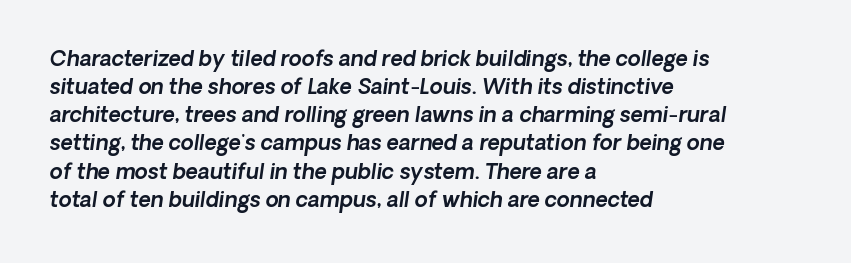
The image shows 21 px text type; set left-aligned, normal line spacing (1.34x), normal letter spacing, not underlined.
